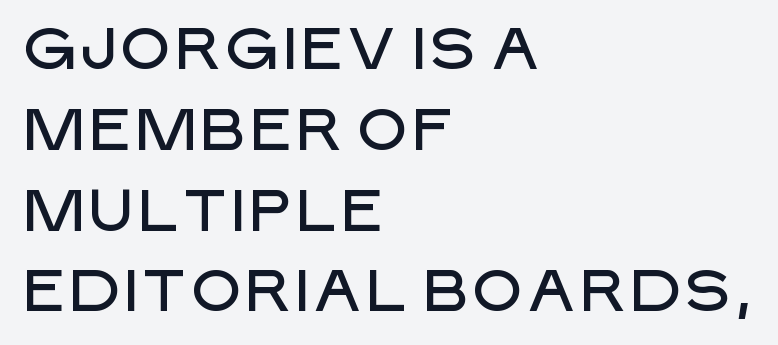
{"serif": "no", "italic": "no", "width": "normal", "stroke_contrast": "low", "x_height": "large", "monospaced": "no", "underline": "no", "align": "left", "line_spacing": "normal", "line_spacing_ratio": 1.37, "letter_spacing": "normal", "letter_spacing_em": 0.0, "glyph_px": 59}
